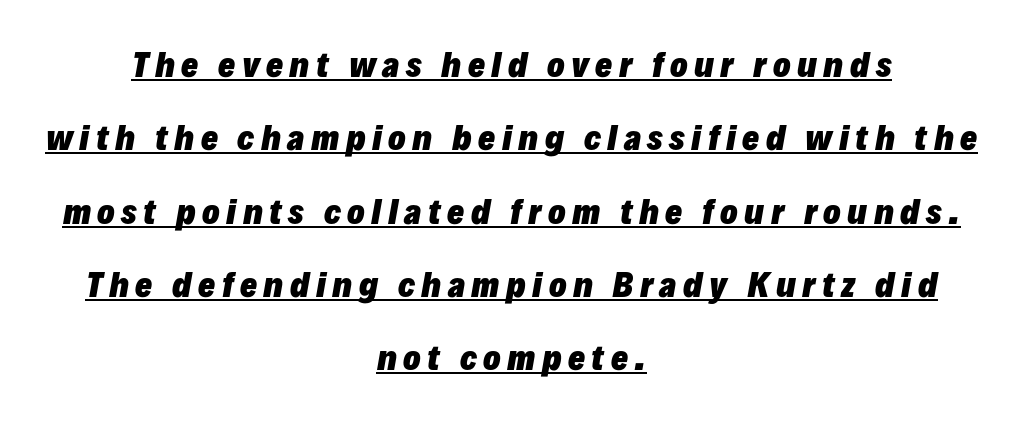
{"italic": "yes", "lean": "right", "slant_degrees": 10, "bold": "yes", "weight": "heavy", "width": "normal", "stroke_contrast": "low", "x_height": "medium", "monospaced": "no", "underline": "yes", "align": "center", "line_spacing": "loose", "line_spacing_ratio": 2.29, "letter_spacing": "wide", "letter_spacing_em": 0.2, "glyph_px": 32}
